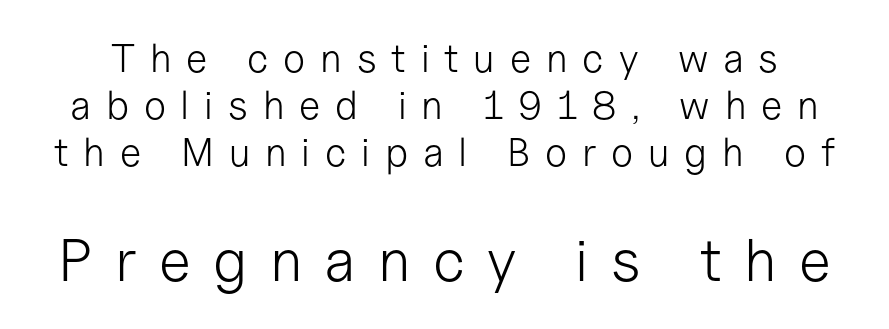
Unlike a traditional serif, this face leaves its strokes unadorned. The area under the type is left untouched. Caption: upper text group reduced, lower text group enlarged. If you drew a line through each stem, it would be perfectly vertical. Spacing verdict: proportional, widths tailored to each character.
